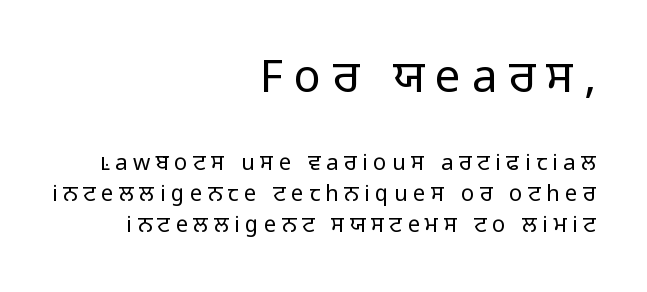
The image shows 45 px light sans-serif type, upright; set right-aligned, normal line spacing (1.4x), unusually wide letter spacing (+0.25 em), not underlined; the first (top) block is 2.05x larger; low stroke contrast and a medium x-height.
